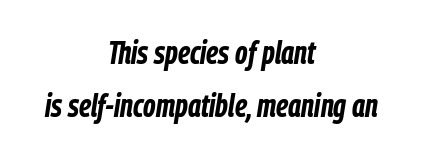
Neither beginnings nor endings align; midpoints do. Tracking here is standard; glyphs follow each other at the usual distance. What weight is shown? A full bold with thick strokes. Regarding leading, the lines here are spaced in the standard way.
